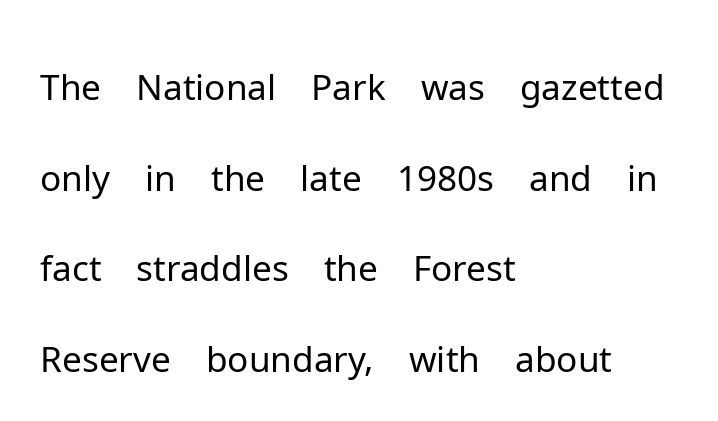
Do the characters align in a grid? No, the font is proportional. Casual observation: everything's shoved over to the left. To sum up the face: it is a sans, with no serifs. Default kerning and tracking; the words read as compact shapes. The glyphs are unaccompanied by any horizontal stroke below them.
